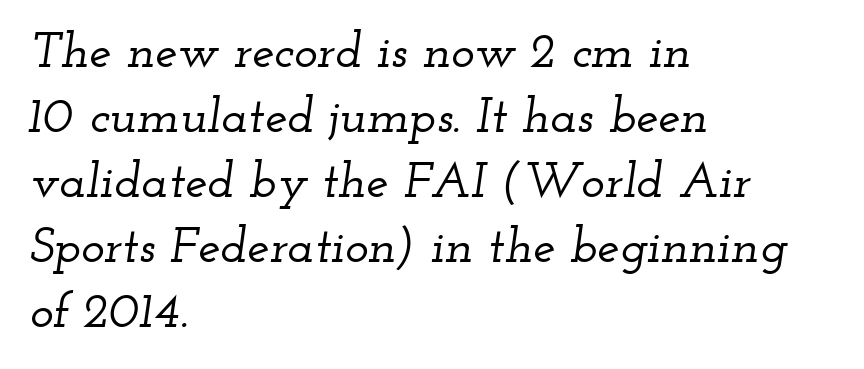
The image shows 50 px wide serif type, italic (leaning right); set left-aligned, normal line spacing (1.3x), normal letter spacing, not underlined; low stroke contrast and a small x-height.
